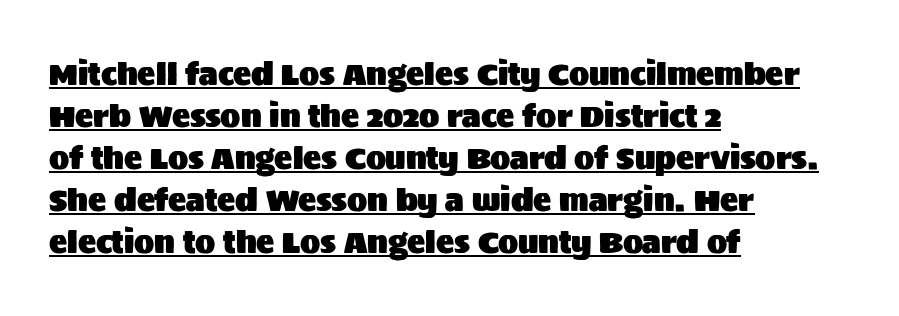
Rendered with straight, roman letterforms. Look at the tracking — it's just the regular setting, nothing added. The rows are spaced the way most documents space them. Nothing sits at the stroke ends, so this counts as sans-serif.
